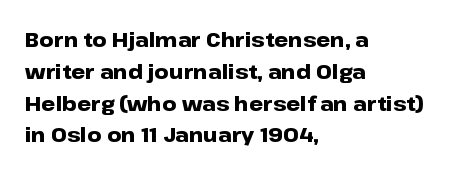
Q: Is the text bold? A: Yes.
Q: Is the text italic (slanted)? A: No, it is upright.
Q: Is the text underlined? A: No.
Q: How is the paragraph aligned? A: Left-aligned.
Q: Is the spacing between letters normal or unusually wide? A: Normal.
Q: Is the spacing between lines tight, normal or loose? A: Normal.
